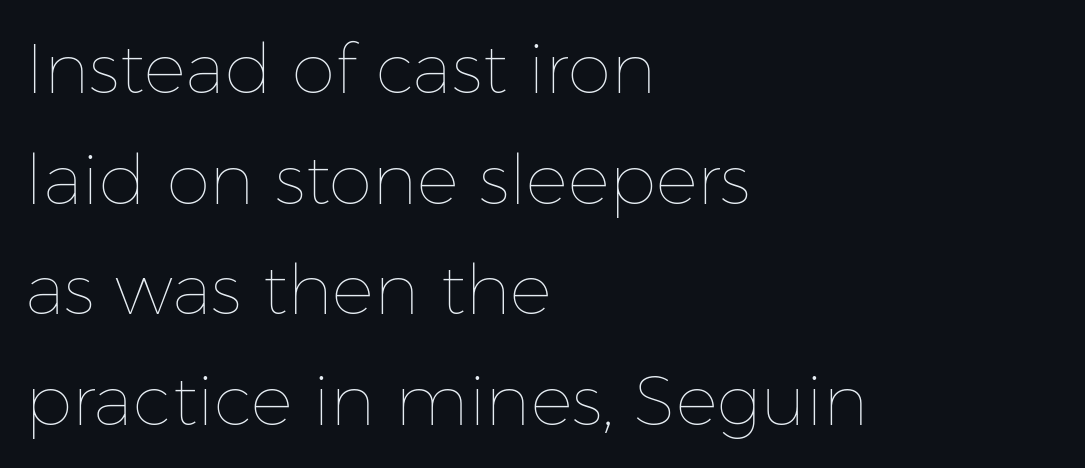
{"italic": "no", "bold": "no", "weight": "thin", "width": "normal", "stroke_contrast": "low", "x_height": "medium", "monospaced": "no", "underline": "no", "align": "left", "line_spacing": "normal", "line_spacing_ratio": 1.58, "letter_spacing": "normal", "letter_spacing_em": 0.0, "glyph_px": 70}
